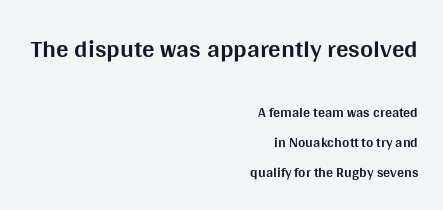
You get the large type first, then a drop to smaller type. Between one letter and the next there's only the usual sliver of space. The rendering anchors every line to the right-hand side. Bare-footed words on every line.
